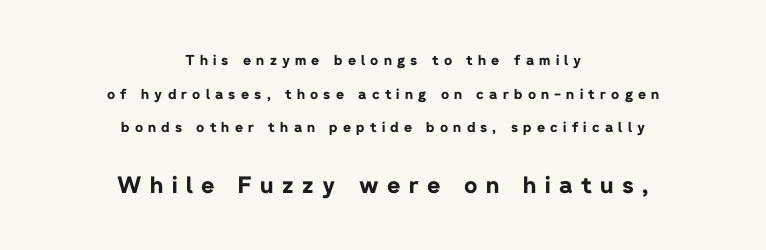
Q: Is the text bold? A: Yes.
Q: Is the text italic (slanted)? A: No, it is upright.
Q: Is the text underlined? A: No.
Q: How is the paragraph aligned? A: Centered.
Q: Is the spacing between letters normal or unusually wide? A: Unusually wide.
Q: Is the spacing between lines tight, normal or loose? A: Loose.
Q: Which block of text is set in a larger size, the first (top) or the second (bottom)? A: The second (bottom) one.
